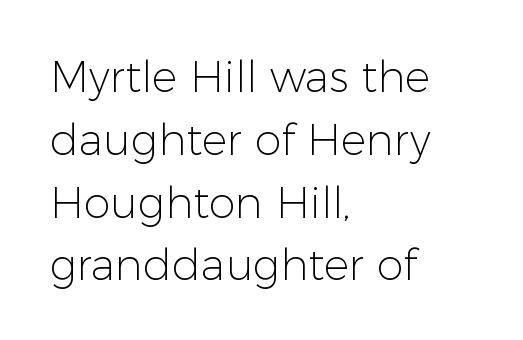
The image shows 43 px light sans-serif type, upright; set left-aligned, normal line spacing (1.46x), normal letter spacing, not underlined; low stroke contrast and a medium x-height.
